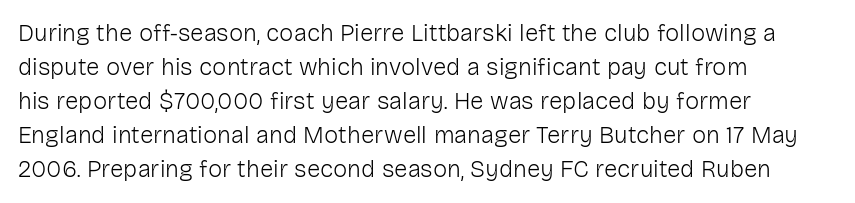
Q: Is the text bold? A: No.
Q: Is the text italic (slanted)? A: No, it is upright.
Q: Is the text underlined? A: No.
Q: How is the paragraph aligned? A: Left-aligned.
Q: Is the spacing between letters normal or unusually wide? A: Normal.
Q: Is the spacing between lines tight, normal or loose? A: Normal.
